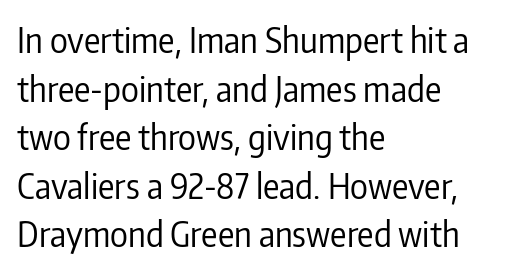
{"serif": "no", "italic": "no", "bold": "no", "weight": "regular", "width": "condensed", "stroke_contrast": "low", "x_height": "medium", "monospaced": "no", "underline": "no", "align": "left", "line_spacing": "normal", "line_spacing_ratio": 1.43, "letter_spacing": "normal", "letter_spacing_em": 0.0, "glyph_px": 34}
